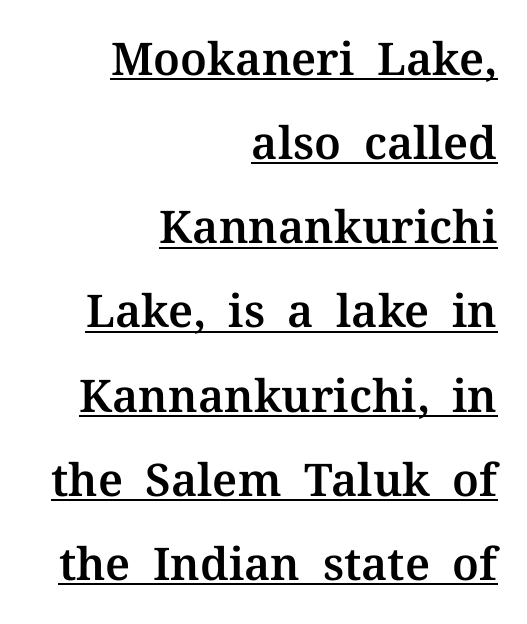
Old-style or modern, the face here clearly has serifs. A continuous stroke trails under the words, as in a hyperlink. The letters sit at their default tracking, neither squeezed nor spread. The passage shown is typed in a proportional face where columns would drift. Casual observation: everything's shoved over to the right.
